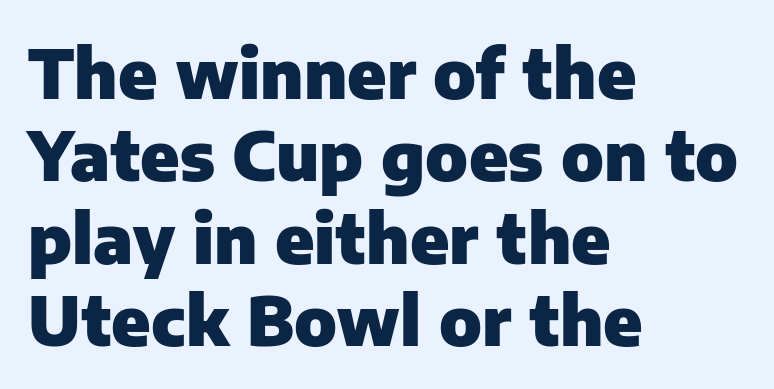
{"serif": "no", "italic": "no", "bold": "yes", "weight": "heavy", "width": "normal", "stroke_contrast": "low", "x_height": "medium", "monospaced": "no", "underline": "no", "align": "left", "line_spacing_ratio": 1.21, "letter_spacing": "normal", "letter_spacing_em": 0.0, "glyph_px": 68}
